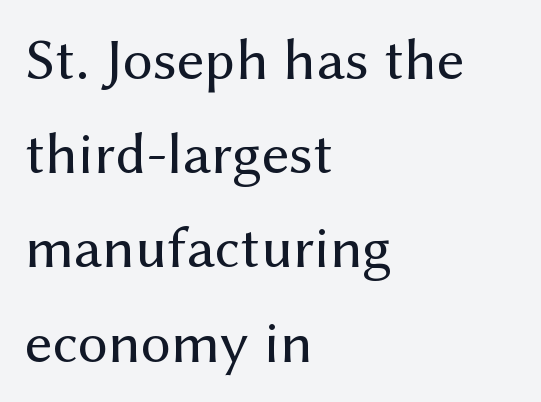
A light-to-regular cut is what we see here. One glance says typical: line gaps are just what's usual. Between one letter and the next there's only the usual sliver of space. Proportional: the letters do not fall into vertical columns. Font category for this specimen: sans-serif. Quick note: underline off.
